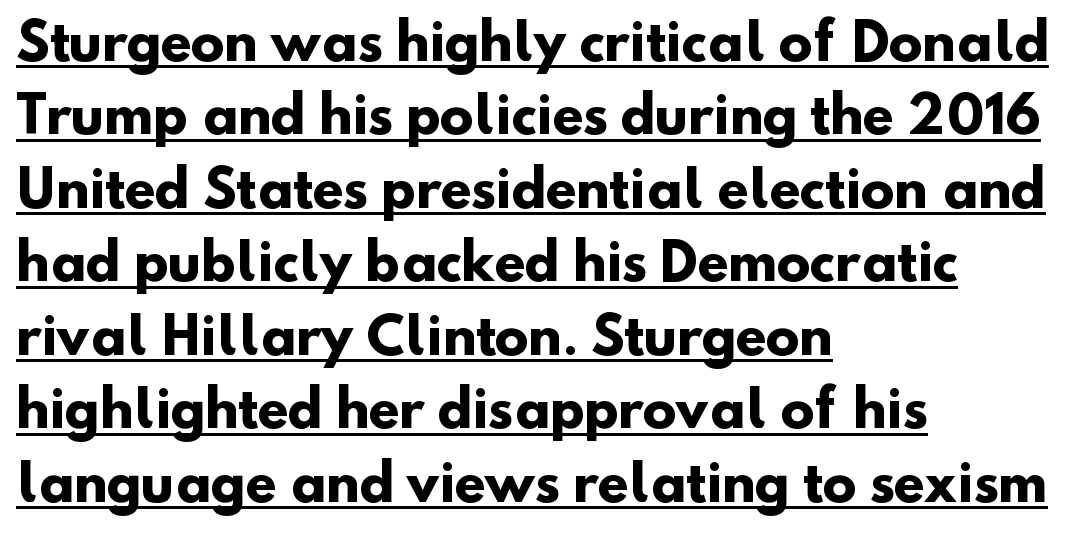
{"serif": "no", "bold": "yes", "weight": "heavy", "width": "normal", "stroke_contrast": "low", "x_height": "small", "monospaced": "no", "underline": "yes", "align": "left", "line_spacing": "normal", "line_spacing_ratio": 1.47, "letter_spacing": "normal", "letter_spacing_em": 0.0, "glyph_px": 50}
